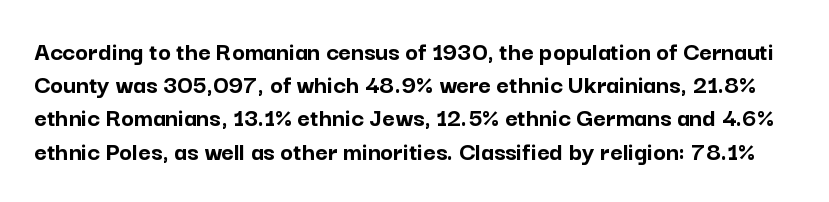
Q: Is the text bold? A: Yes.
Q: Is the text italic (slanted)? A: No, it is upright.
Q: Is the text underlined? A: No.
Q: Is the spacing between letters normal or unusually wide? A: Normal.
